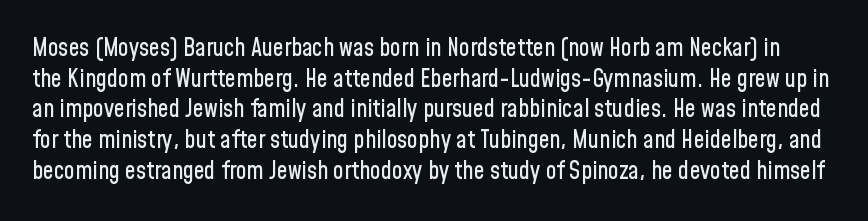
The image shows 24 px text type, upright; set normal line spacing (1.28x), normal letter spacing, not underlined.
